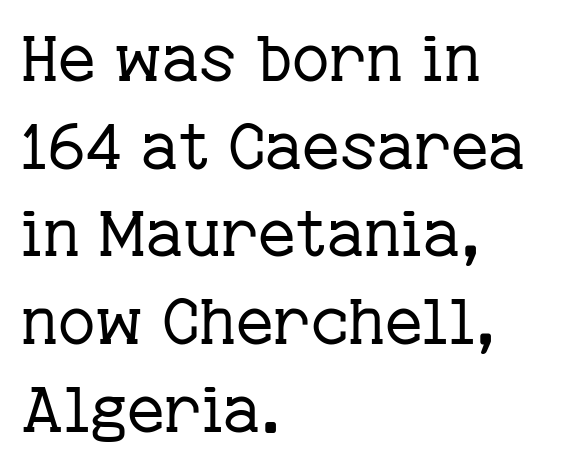
Q: Is the text bold? A: No.
Q: Is the text italic (slanted)? A: No, it is upright.
Q: Is the typeface a serif or a sans-serif typeface? A: Serif.
Q: Is the text underlined? A: No.
Q: How is the paragraph aligned? A: Left-aligned.
Q: Is the spacing between letters normal or unusually wide? A: Normal.
Q: Is the spacing between lines tight, normal or loose? A: Normal.
Q: Width (condensed, normal, or wide)? A: Normal.
Q: Stroke contrast? A: Low.
Q: x-height? A: Medium.
Q: Monospaced? A: No.
